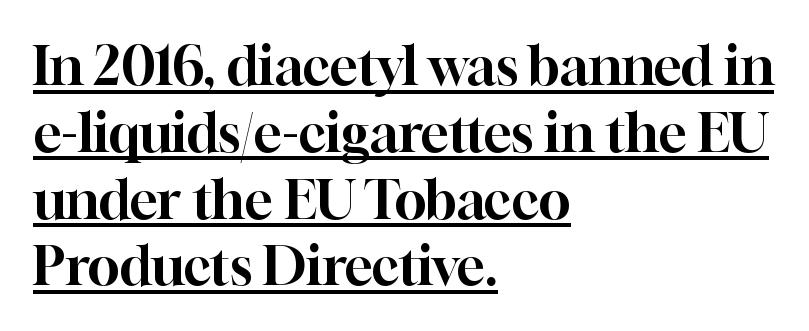
{"serif": "yes", "italic": "no", "width": "normal", "stroke_contrast": "high", "x_height": "medium", "monospaced": "no", "underline": "yes", "align": "left", "line_spacing": "normal", "line_spacing_ratio": 1.26, "letter_spacing": "normal", "letter_spacing_em": 0.0, "glyph_px": 53}
